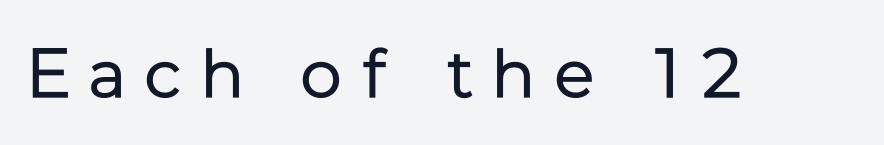
Q: Is the text bold? A: No.
Q: Is the text italic (slanted)? A: No, it is upright.
Q: Is the typeface a serif or a sans-serif typeface? A: Sans-serif.
Q: Is the text underlined? A: No.
Q: Is the spacing between letters normal or unusually wide? A: Unusually wide.
Q: Width (condensed, normal, or wide)? A: Normal.
Q: Stroke contrast? A: Low.
Q: x-height? A: Medium.
Q: Monospaced? A: No.
